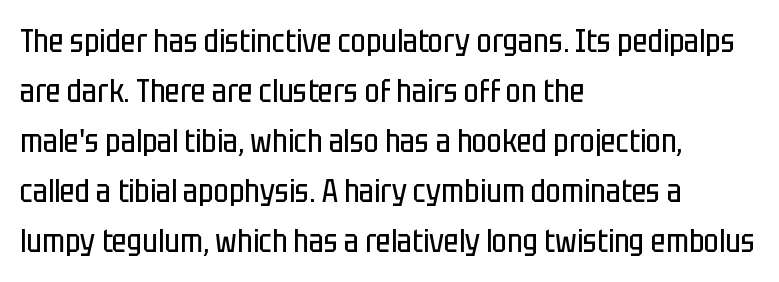
{"serif": "no", "italic": "no", "bold": "no", "weight": "regular", "width": "condensed", "stroke_contrast": "low", "x_height": "large", "monospaced": "no", "underline": "no", "align": "left", "line_spacing": "normal", "line_spacing_ratio": 1.56, "letter_spacing": "normal", "letter_spacing_em": 0.0, "glyph_px": 32}
